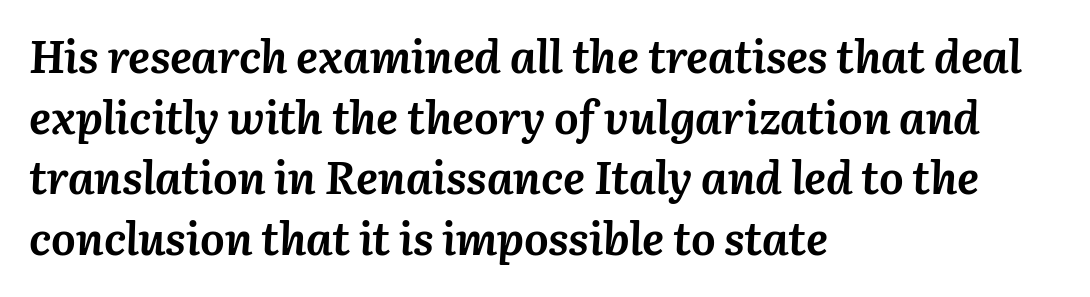
The gaps between neighbouring characters are ordinary and unremarkable. Notice how descenders clear the ascenders below comfortably — that's standard leading. Look at the stroke-to-counter ratio: heavy, a bold. Each letter keeps its own natural width here, so spacing adapts to shape. The baseline area is clear.
